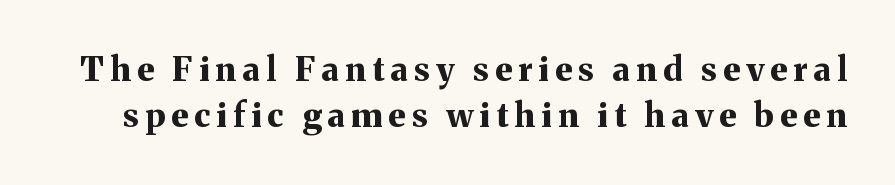
{"serif": "yes", "italic": "no", "bold": "yes", "weight": "bold", "width": "normal", "stroke_contrast": "medium", "x_height": "medium", "monospaced": "no", "underline": "no", "line_spacing": "normal", "line_spacing_ratio": 1.38, "glyph_px": 33}
